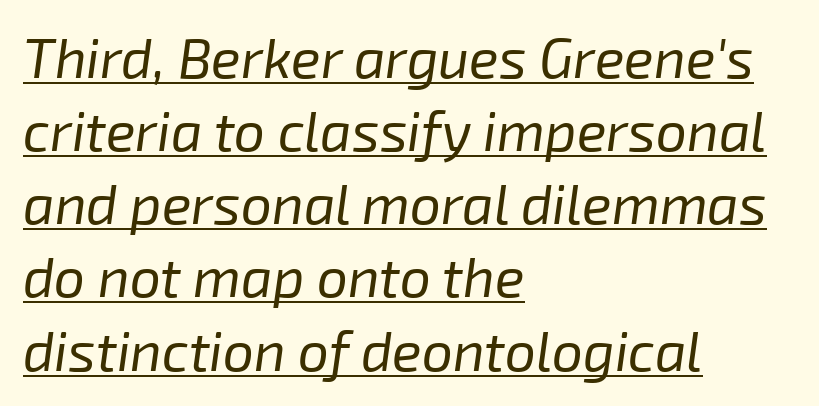
{"italic": "yes", "lean": "right", "slant_degrees": 8, "bold": "no", "weight": "regular", "width": "normal", "stroke_contrast": "low", "x_height": "medium", "monospaced": "no", "underline": "yes", "align": "left", "line_spacing": "normal", "line_spacing_ratio": 1.33, "letter_spacing": "normal", "letter_spacing_em": 0.0, "glyph_px": 55}
